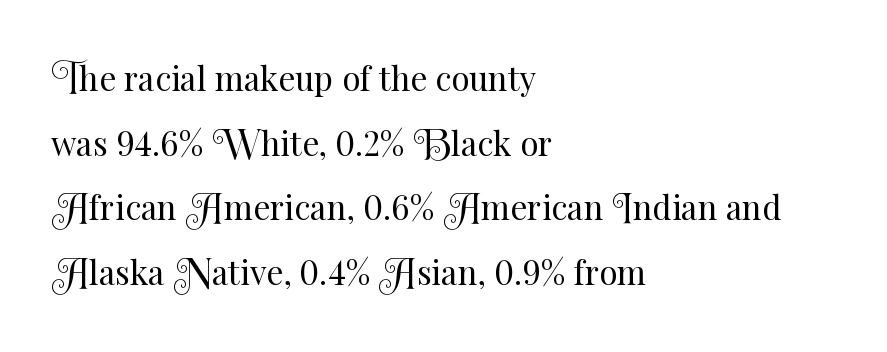
Q: Is the text bold? A: No.
Q: Is the text italic (slanted)? A: No, it is upright.
Q: Is the text underlined? A: No.
Q: How is the paragraph aligned? A: Left-aligned.
Q: Is the spacing between letters normal or unusually wide? A: Normal.
Q: Is the spacing between lines tight, normal or loose? A: Loose.
Q: Width (condensed, normal, or wide)? A: Normal.
Q: Stroke contrast? A: Medium.
Q: x-height? A: Small.
Q: Monospaced? A: No.
